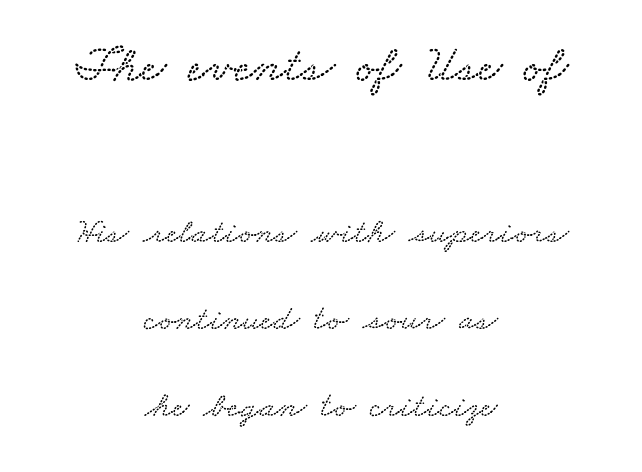
{"width": "wide", "stroke_contrast": "low", "x_height": "small", "monospaced": "no", "underline": "no", "align": "center", "line_spacing": "loose", "line_spacing_ratio": 2.42, "letter_spacing": "normal", "letter_spacing_em": 0.0, "larger_block": "first", "size_ratio": 1.5, "glyph_px": 54}
